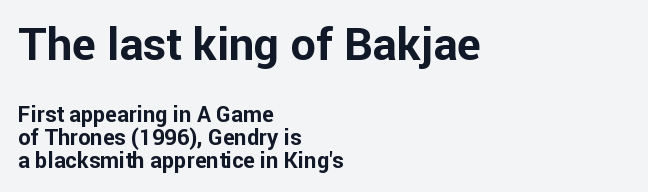
{"serif": "no", "italic": "no", "bold": "yes", "weight": "bold", "width": "normal", "stroke_contrast": "low", "x_height": "medium", "monospaced": "no", "underline": "no", "align": "left", "line_spacing": "tight", "line_spacing_ratio": 1.04, "letter_spacing": "normal", "letter_spacing_em": 0.0, "larger_block": "first", "size_ratio": 2.05, "glyph_px": 45}
